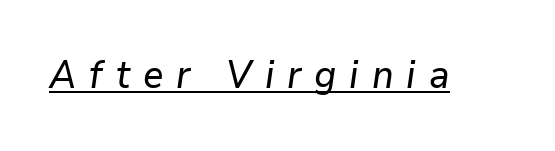
{"italic": "yes", "lean": "right", "slant_degrees": 9, "width": "normal", "stroke_contrast": "low", "x_height": "medium", "monospaced": "no", "underline": "yes", "letter_spacing": "wide", "letter_spacing_em": 0.34, "glyph_px": 38}
